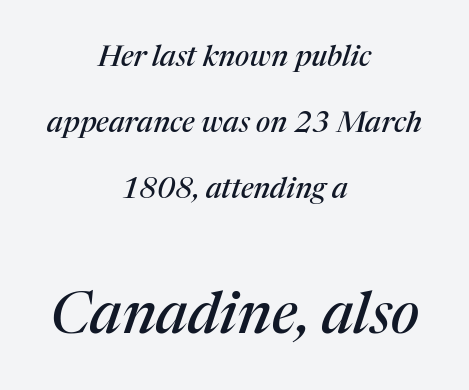
The image shows 58 px serif type, italic (leaning right); set centered, loose line spacing (2.28x), normal letter spacing, not underlined; the second (bottom) block is 2.0x larger; medium stroke contrast and a medium x-height.
